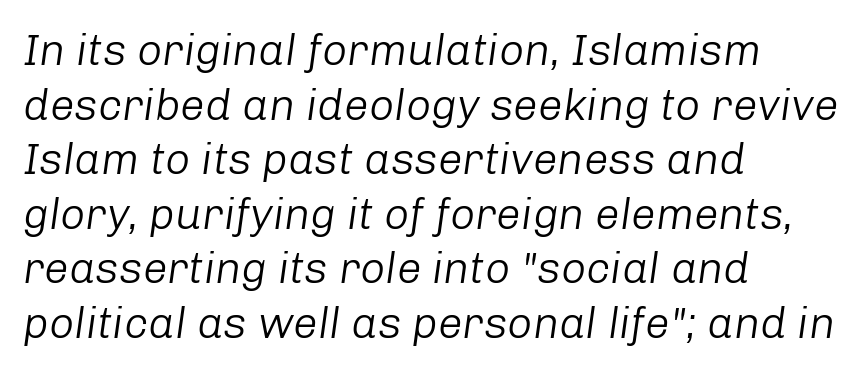
Q: Is the text bold? A: No.
Q: Is the text italic (slanted)? A: Yes, it leans right by about 8 degrees.
Q: Is the text underlined? A: No.
Q: How is the paragraph aligned? A: Left-aligned.
Q: Is the spacing between letters normal or unusually wide? A: Normal.
Q: Width (condensed, normal, or wide)? A: Normal.
Q: Stroke contrast? A: Low.
Q: x-height? A: Medium.
Q: Monospaced? A: No.
